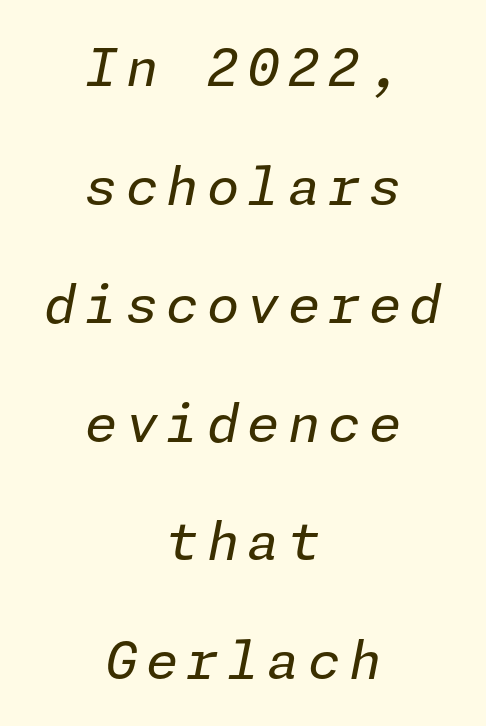
{"italic": "yes", "lean": "right", "slant_degrees": 11, "bold": "no", "weight": "regular", "width": "normal", "stroke_contrast": "low", "x_height": "medium", "underline": "no", "align": "center", "line_spacing": "loose", "line_spacing_ratio": 2.28, "glyph_px": 52}
